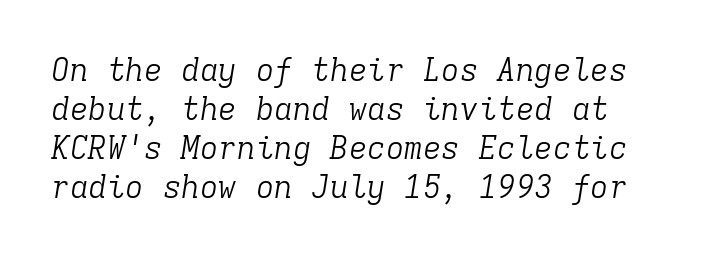
The image shows 31 px light serif type, italic (leaning right), monospaced; set normal line spacing (1.26x), normal letter spacing, not underlined; low stroke contrast and a medium x-height.
